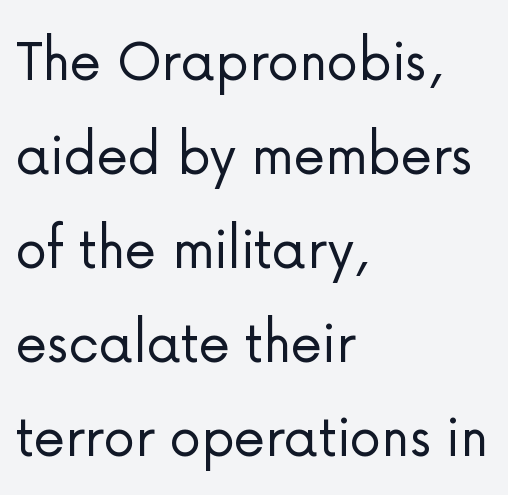
The image shows 64 px light sans-serif type, upright; set left-aligned, normal line spacing (1.47x), normal letter spacing, not underlined; low stroke contrast and a medium x-height.
